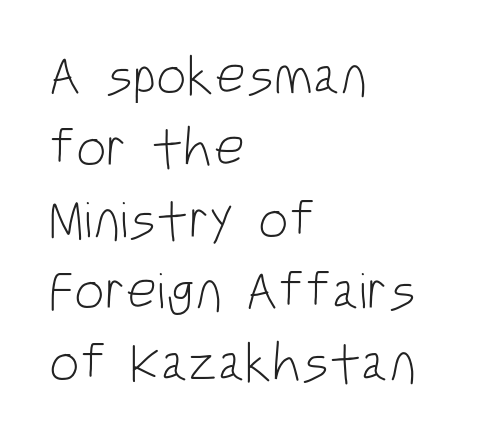
A classic flush-left, rag-right setting is used for this passage. You can tell from the bare stems that sans-serif type was used. The passage shown is typed in a proportional face where columns would drift. Descenders are the only things crossing below the line. The gaps between neighbouring characters are ordinary and unremarkable.
